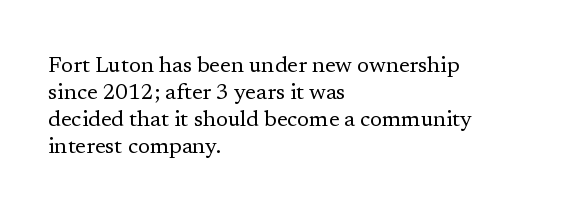
Q: Is the text bold? A: No.
Q: Is the text italic (slanted)? A: No, it is upright.
Q: Is the text underlined? A: No.
Q: How is the paragraph aligned? A: Left-aligned.
Q: Is the spacing between letters normal or unusually wide? A: Normal.
